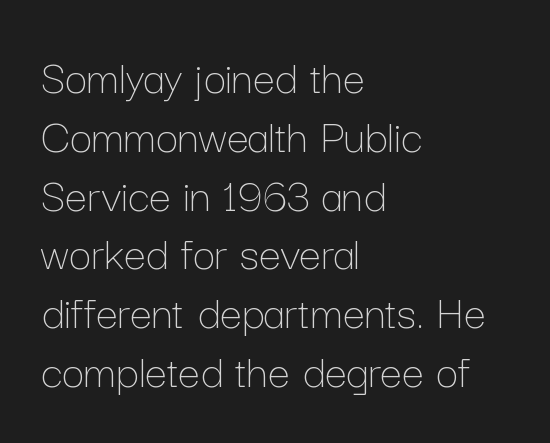
The image shows 49 px thin type, upright; set left-aligned, line spacing 1.2x, normal letter spacing, not underlined; low stroke contrast and a medium x-height.
